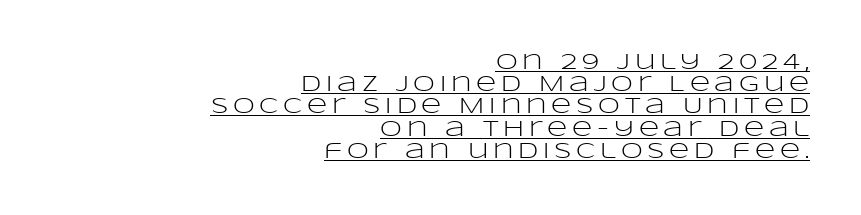
The image shows 22 px text type, upright; set right-aligned, tight line spacing (1.01x), unusually wide letter spacing (+0.22 em), underlined.
